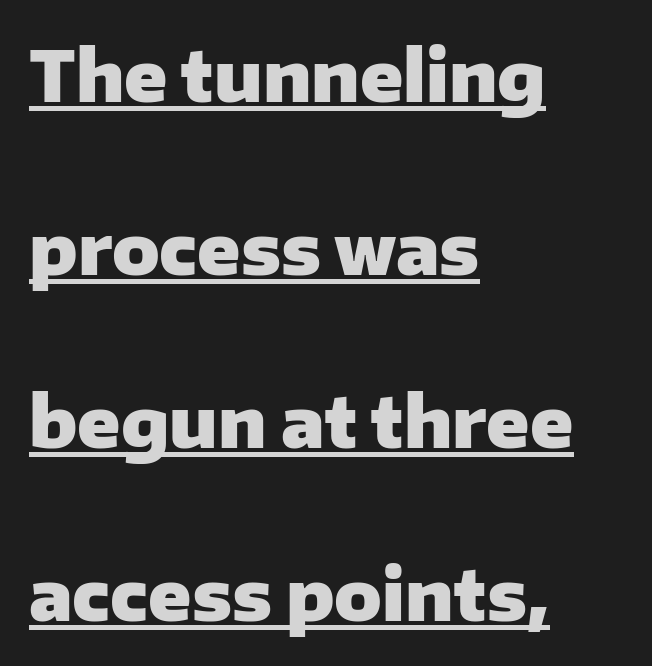
The letters sit at their default tracking, neither squeezed nor spread. In terms of letterform style, serifs are entirely absent. This is heavy type, rendered in bold. Which margin do the lines hug? The left one — the right edge is uneven. Nope, not italic — everything's standing straight. These lines stand farther apart than default settings would place them.
